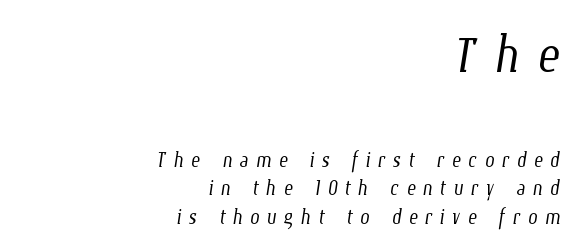
This sample trades vertical openness for compactness between lines. The face used here is rendered with a markedly widened letterfit. The letters in the upper block stand taller than those in the block below. Rule under the text: the space is simply empty. Counters stay open thanks to moderate or lighter strokes. Looks like regular typesetting: each glyph gets only the width it needs.
